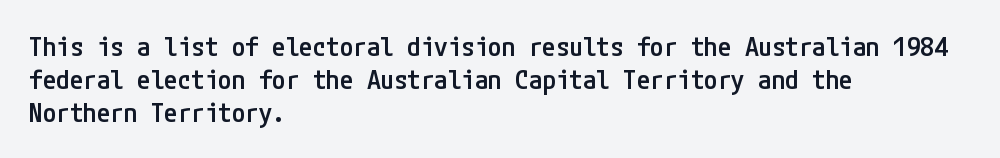
The compositor pushed each line to the left boundary. The space beneath each line is pristine and unruled. Moderately thickened strokes mark this as semibold type. Letter spacing: default. Quick note: not italic, upright.
